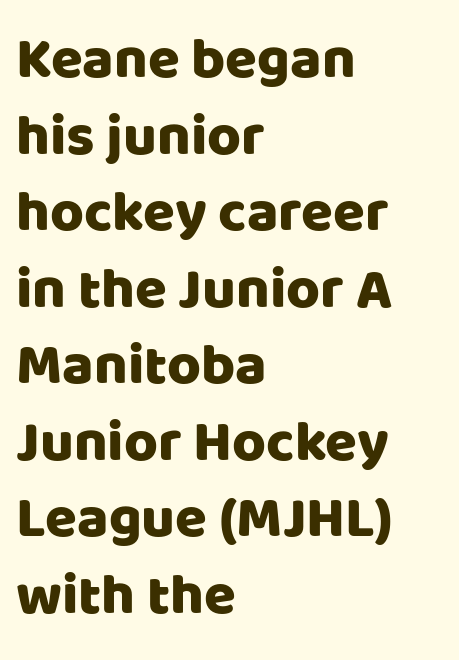
Is there any slant? The stems are plumb. Normally led — the rows are evenly, conventionally spaced. Are there feet on the stems? There aren't — it's a sans. You could call the tracking neutral — neither tight nor loose. This rendering uses left alignment, leaving the right contour irregular.
